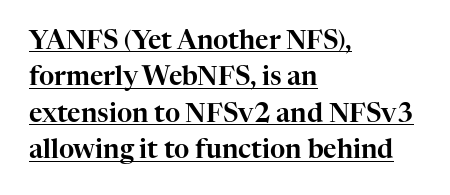
The image shows 26 px text type, upright; set left-aligned, normal line spacing (1.4x), normal letter spacing, underlined.
